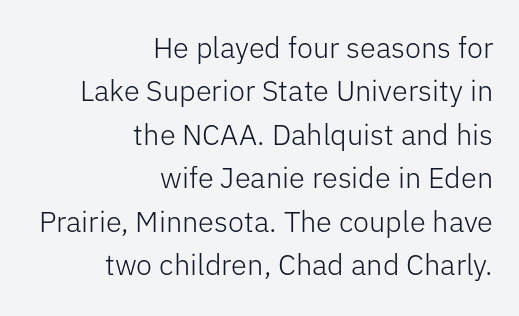
The image shows 29 px light sans-serif type, upright; set right-aligned, normal line spacing (1.5x), normal letter spacing, not underlined; low stroke contrast and a medium x-height.
